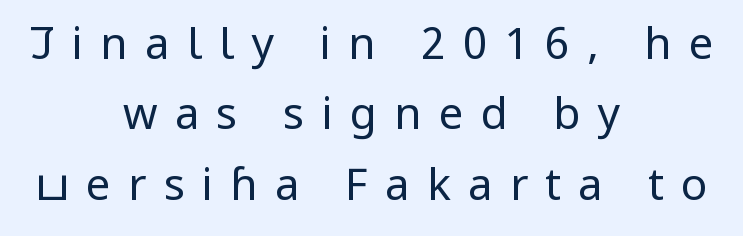
Q: Is the text bold? A: No.
Q: Is the text italic (slanted)? A: No, it is upright.
Q: Is the typeface a serif or a sans-serif typeface? A: Sans-serif.
Q: Is the text underlined? A: No.
Q: How is the paragraph aligned? A: Centered.
Q: Is the spacing between letters normal or unusually wide? A: Unusually wide.
Q: Is the spacing between lines tight, normal or loose? A: Normal.
Q: Width (condensed, normal, or wide)? A: Condensed.
Q: Stroke contrast? A: Low.
Q: x-height? A: Large.
Q: Monospaced? A: No.
